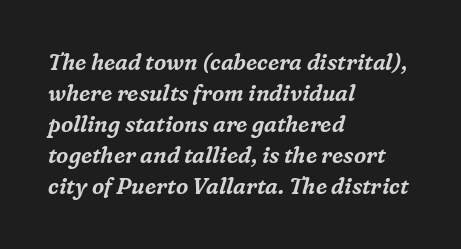
Honestly, the letter spacing is just normal — you wouldn't notice it. A classic flush-left, rag-right setting is used for this passage. The rows are spaced the way most documents space them. A clean baseline with only descenders dipping below it.
